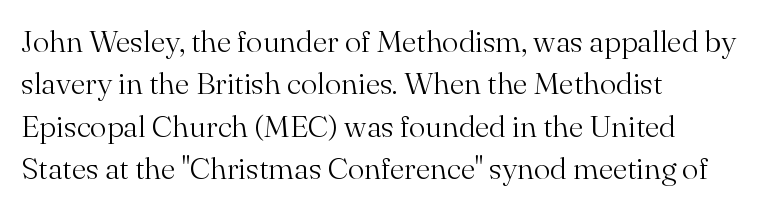
Whoever set this chose a conventional vertical rhythm. The typeface has the unassuming heft of standard copy or less. Notice how the stems are strictly vertical — no italics here. Each line starts at the same left margin while the right side varies. This rendering features lettering with no underline. Proportional: the letters do not fall into vertical columns.
